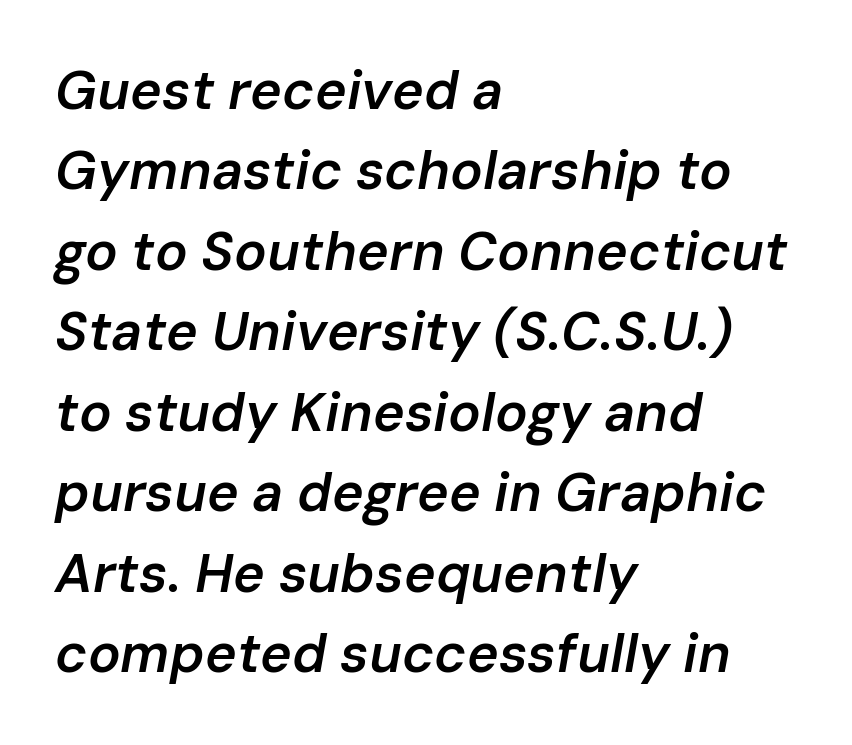
Q: Is the text bold? A: Semi-bold.
Q: Is the text italic (slanted)? A: Yes, it leans right by about 10 degrees.
Q: Is the text underlined? A: No.
Q: How is the paragraph aligned? A: Left-aligned.
Q: Is the spacing between letters normal or unusually wide? A: Normal.
Q: Is the spacing between lines tight, normal or loose? A: Normal.
Q: Width (condensed, normal, or wide)? A: Normal.
Q: Stroke contrast? A: Low.
Q: x-height? A: Medium.
Q: Monospaced? A: No.
